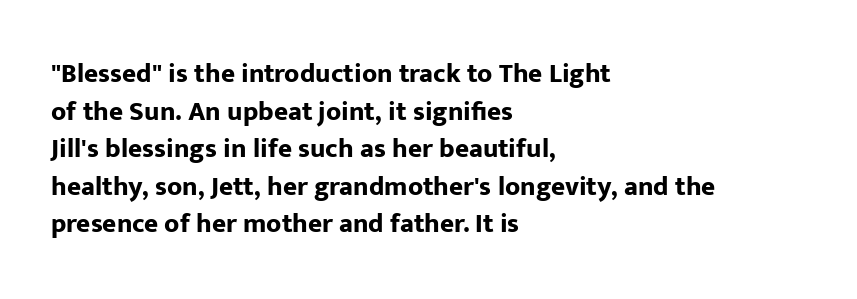
{"italic": "no", "bold": "yes", "underline": "no", "align": "left", "line_spacing": "normal", "line_spacing_ratio": 1.39, "letter_spacing": "normal", "letter_spacing_em": 0.0, "glyph_px": 27}
